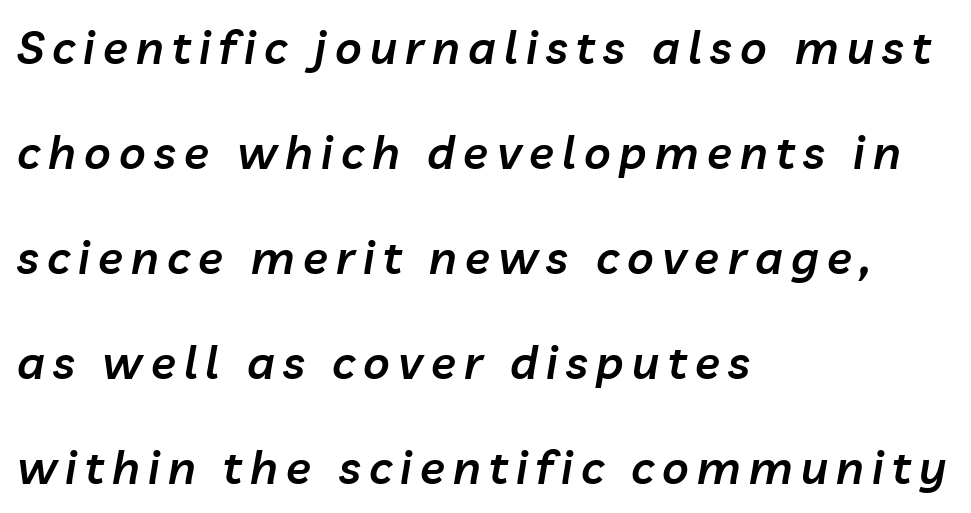
Q: Is the text bold? A: Semi-bold.
Q: Is the text italic (slanted)? A: Yes, it leans right by about 10 degrees.
Q: Is the text underlined? A: No.
Q: How is the paragraph aligned? A: Left-aligned.
Q: Is the spacing between lines tight, normal or loose? A: Loose.
Q: Width (condensed, normal, or wide)? A: Normal.
Q: Stroke contrast? A: Low.
Q: x-height? A: Medium.
Q: Monospaced? A: No.
